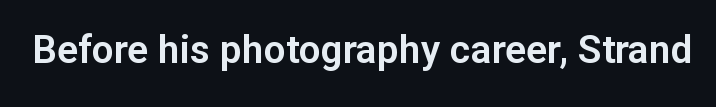
Q: Is the text italic (slanted)? A: No, it is upright.
Q: Is the typeface a serif or a sans-serif typeface? A: Sans-serif.
Q: Is the text underlined? A: No.
Q: Is the spacing between letters normal or unusually wide? A: Normal.
Q: Width (condensed, normal, or wide)? A: Normal.
Q: Stroke contrast? A: Low.
Q: x-height? A: Medium.
Q: Monospaced? A: No.
